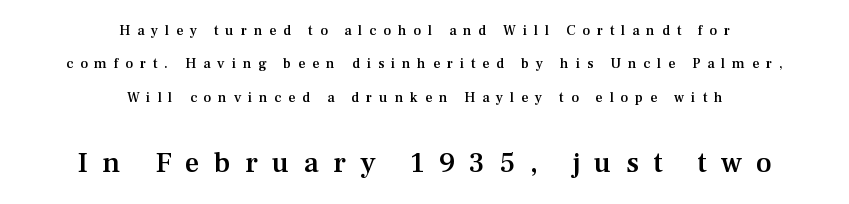
{"serif": "yes", "italic": "no", "bold": "semi", "weight": "semibold", "width": "normal", "stroke_contrast": "medium", "x_height": "medium", "monospaced": "no", "underline": "no", "align": "center", "line_spacing": "loose", "line_spacing_ratio": 2.38, "letter_spacing": "wide", "letter_spacing_em": 0.49, "larger_block": "second", "size_ratio": 2.07, "glyph_px": 29}
